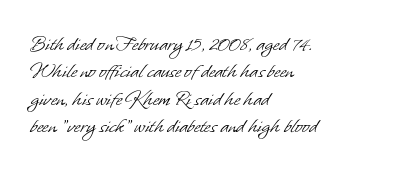
Students, note that the glyphs here touch the page at normal intervals. Honestly, the row spacing looks completely unremarkable. On a weight scale, this lands at 450 or below. Glance below the letters and you will spot only blank space.
